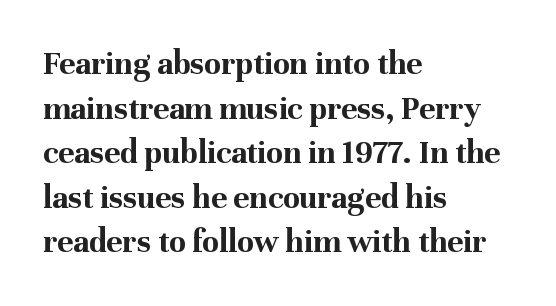
Typographic density is high because the face is bold. The gap between lines stays unmarked. Nothing unusual about the tracking: characters are spaced as the font intends. Are there feet on the stems? There are — it's a serif. Do the letters lean? They stand straight. Varying glyph widths throughout — classic text-font behaviour.
